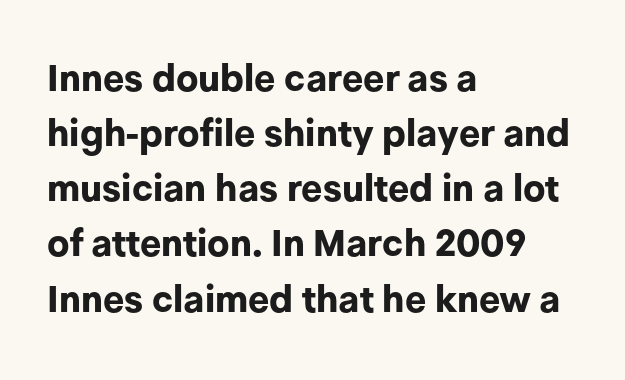
Q: Is the text bold? A: Yes.
Q: Is the text italic (slanted)? A: No, it is upright.
Q: Is the typeface a serif or a sans-serif typeface? A: Sans-serif.
Q: Is the text underlined? A: No.
Q: How is the paragraph aligned? A: Left-aligned.
Q: Is the spacing between letters normal or unusually wide? A: Normal.
Q: Is the spacing between lines tight, normal or loose? A: Normal.
Q: Width (condensed, normal, or wide)? A: Normal.
Q: Stroke contrast? A: Low.
Q: x-height? A: Medium.
Q: Monospaced? A: No.
